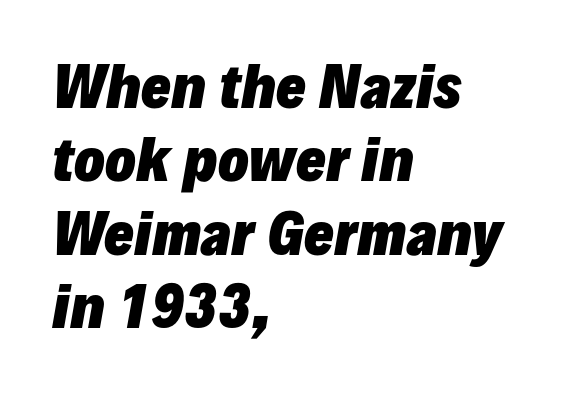
These lines keep a tight, regular rhythm from letter to letter. Line starts are locked; line ends wander. You could not count columns in this text — the font is proportionally spaced. Slanted lettering throughout.
